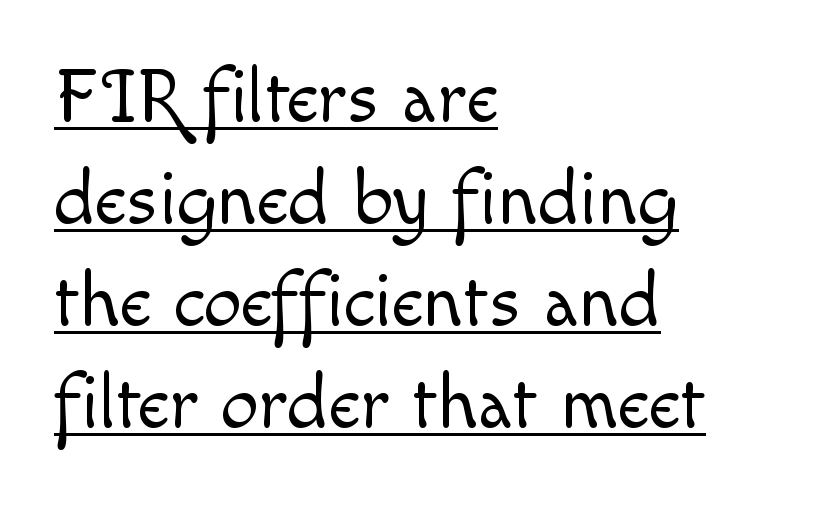
{"italic": "no", "bold": "no", "weight": "light", "width": "normal", "x_height": "small", "monospaced": "no", "underline": "yes", "align": "left", "line_spacing": "normal", "line_spacing_ratio": 1.34, "letter_spacing": "normal", "letter_spacing_em": 0.0, "glyph_px": 76}
